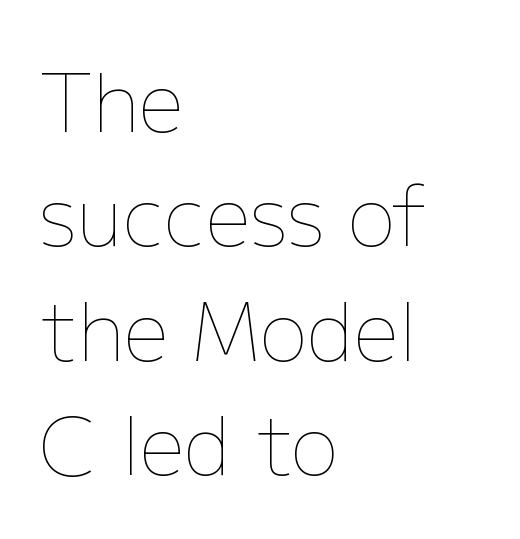
Q: Is the text bold? A: No.
Q: Is the text italic (slanted)? A: No, it is upright.
Q: Is the text underlined? A: No.
Q: How is the paragraph aligned? A: Left-aligned.
Q: Is the spacing between letters normal or unusually wide? A: Normal.
Q: Is the spacing between lines tight, normal or loose? A: Normal.
Q: Width (condensed, normal, or wide)? A: Normal.
Q: Stroke contrast? A: Low.
Q: x-height? A: Medium.
Q: Monospaced? A: No.
